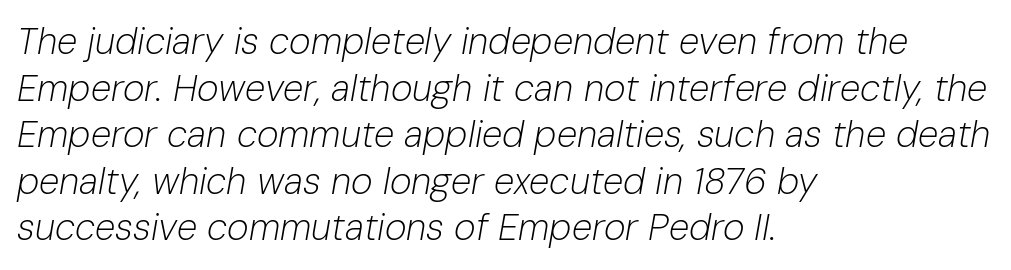
Q: Is the text bold? A: No.
Q: Is the text italic (slanted)? A: Yes, it leans right by about 10 degrees.
Q: Is the text underlined? A: No.
Q: How is the paragraph aligned? A: Left-aligned.
Q: Is the spacing between letters normal or unusually wide? A: Normal.
Q: Is the spacing between lines tight, normal or loose? A: Normal.
Q: Width (condensed, normal, or wide)? A: Normal.
Q: Stroke contrast? A: Low.
Q: x-height? A: Medium.
Q: Monospaced? A: No.
